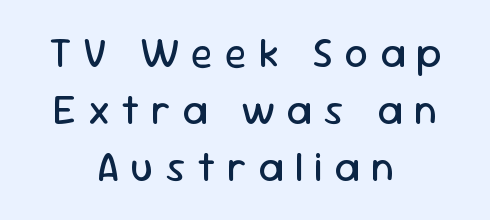
Q: Is the text bold? A: No.
Q: Is the text italic (slanted)? A: No, it is upright.
Q: Is the typeface a serif or a sans-serif typeface? A: Sans-serif.
Q: Is the text underlined? A: No.
Q: How is the paragraph aligned? A: Centered.
Q: Is the spacing between letters normal or unusually wide? A: Unusually wide.
Q: Is the spacing between lines tight, normal or loose? A: Normal.
Q: Width (condensed, normal, or wide)? A: Normal.
Q: Stroke contrast? A: Low.
Q: x-height? A: Medium.
Q: Monospaced? A: No.
